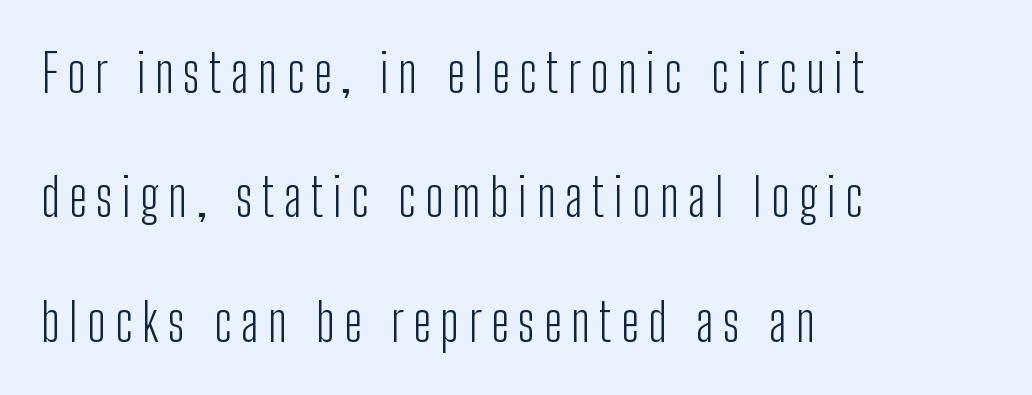
Q: Is the text bold? A: No.
Q: Is the text italic (slanted)? A: No, it is upright.
Q: Is the typeface a serif or a sans-serif typeface? A: Sans-serif.
Q: Is the text underlined? A: No.
Q: How is the paragraph aligned? A: Left-aligned.
Q: Is the spacing between lines tight, normal or loose? A: Loose.
Q: Width (condensed, normal, or wide)? A: Condensed.
Q: Stroke contrast? A: Low.
Q: x-height? A: Medium.
Q: Monospaced? A: No.
